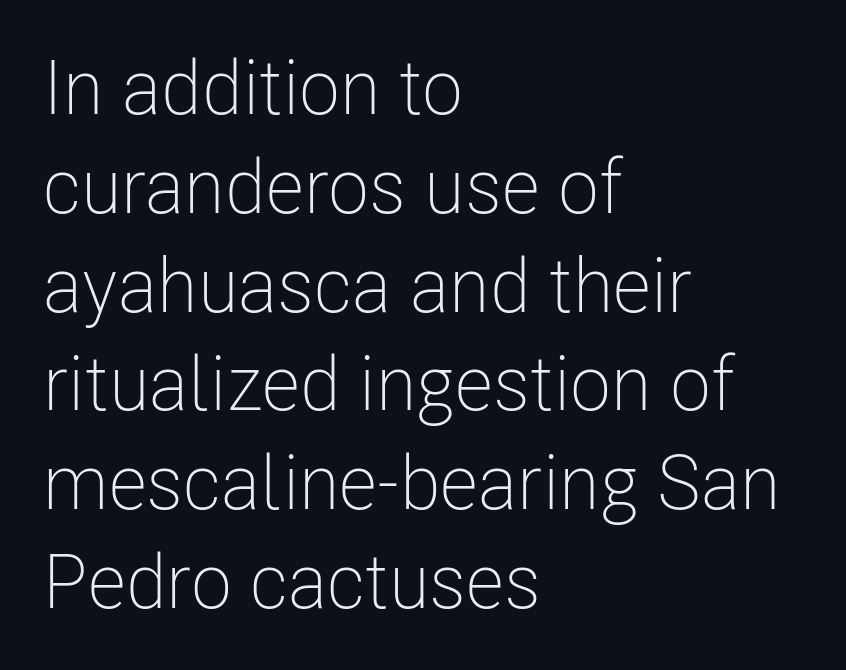
No extra ink here — the face is not bold. Nothing unusual about the tracking: characters are spaced as the font intends. Underlining? Definitely not there. To sum up the face: it is a sans, with no serifs.
